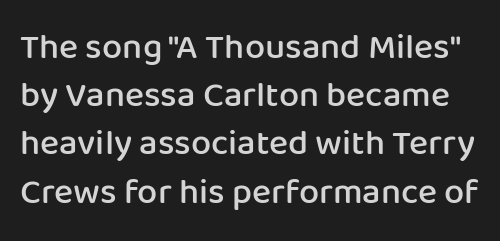
{"serif": "no", "italic": "no", "bold": "semi", "weight": "semibold", "width": "normal", "stroke_contrast": "low", "x_height": "medium", "monospaced": "no", "underline": "no", "line_spacing": "normal", "line_spacing_ratio": 1.34, "letter_spacing": "normal", "letter_spacing_em": 0.0, "glyph_px": 36}
